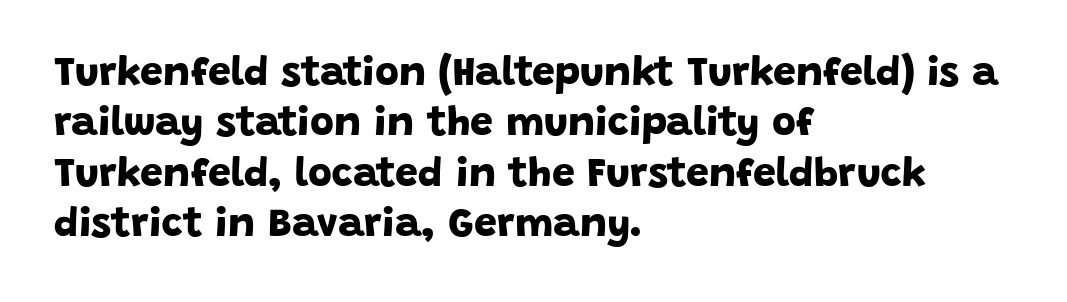
Q: Is the text bold? A: Yes.
Q: Is the typeface a serif or a sans-serif typeface? A: Sans-serif.
Q: Is the text underlined? A: No.
Q: How is the paragraph aligned? A: Left-aligned.
Q: Is the spacing between letters normal or unusually wide? A: Normal.
Q: Width (condensed, normal, or wide)? A: Normal.
Q: Stroke contrast? A: Low.
Q: x-height? A: Large.
Q: Monospaced? A: No.
